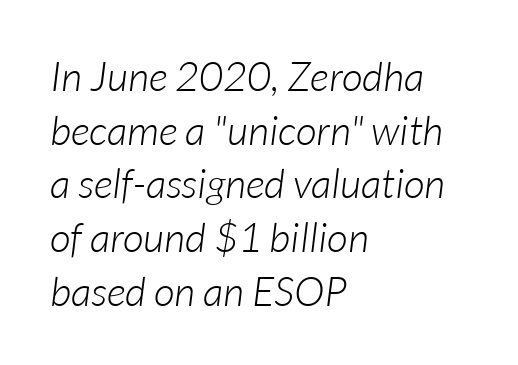
Q: Is the text bold? A: No.
Q: Is the text italic (slanted)? A: Yes, it leans right by about 7 degrees.
Q: Is the text underlined? A: No.
Q: How is the paragraph aligned? A: Left-aligned.
Q: Is the spacing between letters normal or unusually wide? A: Normal.
Q: Is the spacing between lines tight, normal or loose? A: Normal.
Q: Width (condensed, normal, or wide)? A: Normal.
Q: Stroke contrast? A: Low.
Q: x-height? A: Medium.
Q: Monospaced? A: No.
